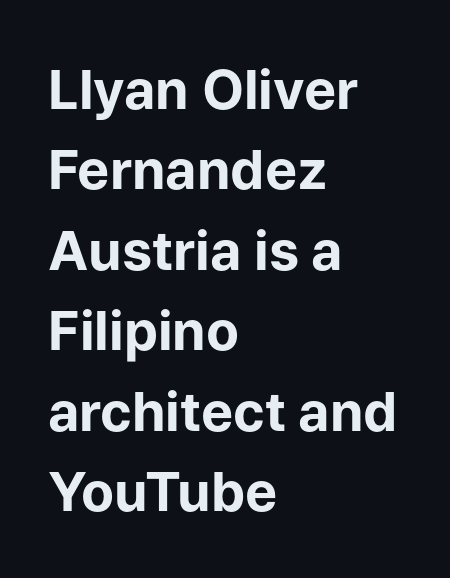
The image shows 54 px bold sans-serif type, upright; set left-aligned, normal line spacing (1.49x), normal letter spacing, not underlined; low stroke contrast and a medium x-height.
